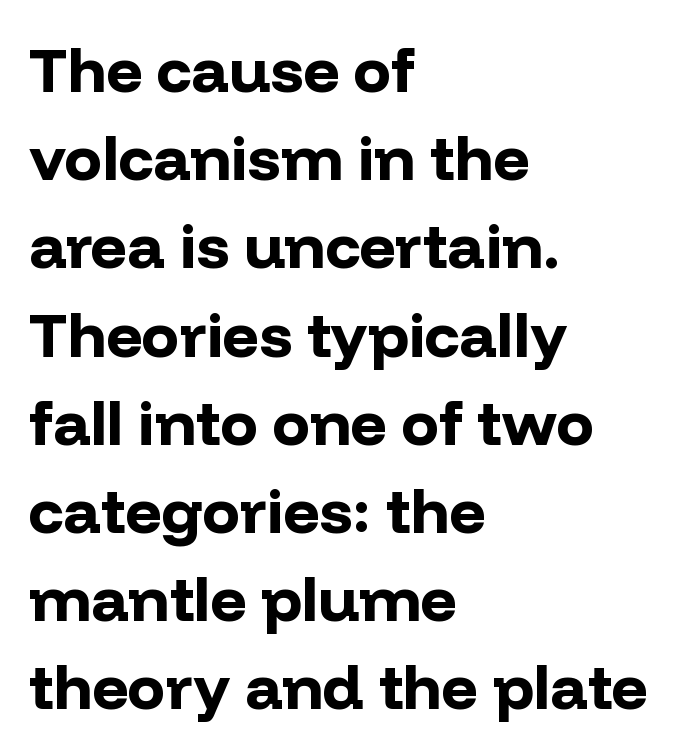
{"serif": "no", "italic": "no", "bold": "yes", "weight": "bold", "width": "normal", "stroke_contrast": "low", "x_height": "medium", "monospaced": "no", "underline": "no", "align": "left", "line_spacing": "normal", "line_spacing_ratio": 1.4, "letter_spacing": "normal", "letter_spacing_em": 0.0, "glyph_px": 63}
